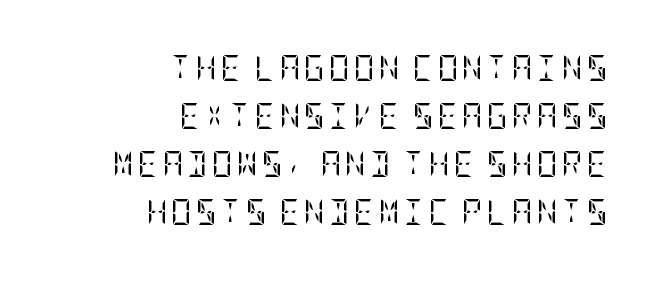
The typesetter chose a ragged-left arrangement here. Does the lettering tilt? It doesn't — this is upright. The space beneath each line is pristine and unruled. No chunkiness to these letters — they're not bold.
